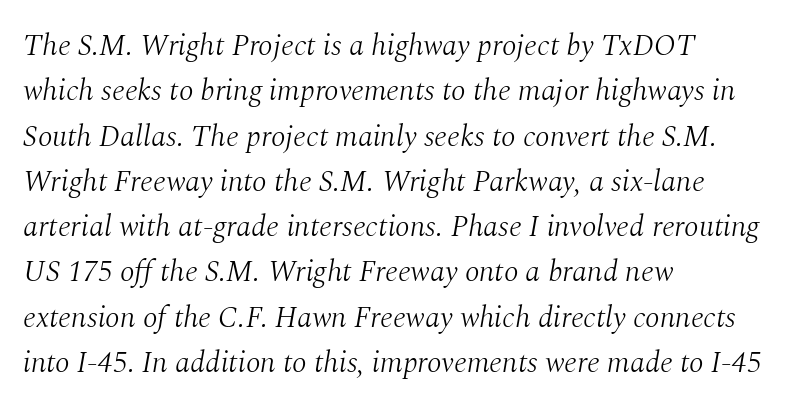
The image shows 30 px light serif type, italic (leaning right); set left-aligned, normal line spacing (1.51x), normal letter spacing, not underlined; medium stroke contrast and a medium x-height.
